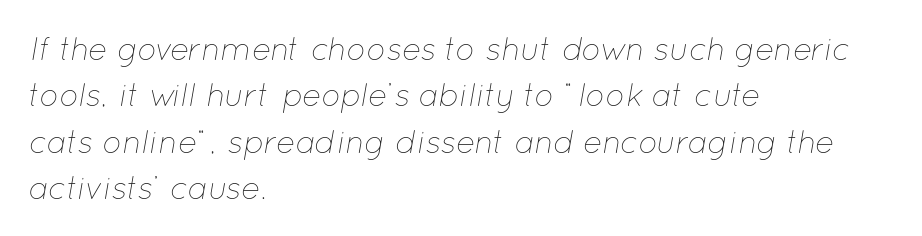
Leftover space on each line is placed entirely after the last word. Varying glyph widths throughout — classic text-font behaviour. The letterforms sit shoulder to shoulder at normal distance. A light-to-regular cut is what we see here.
